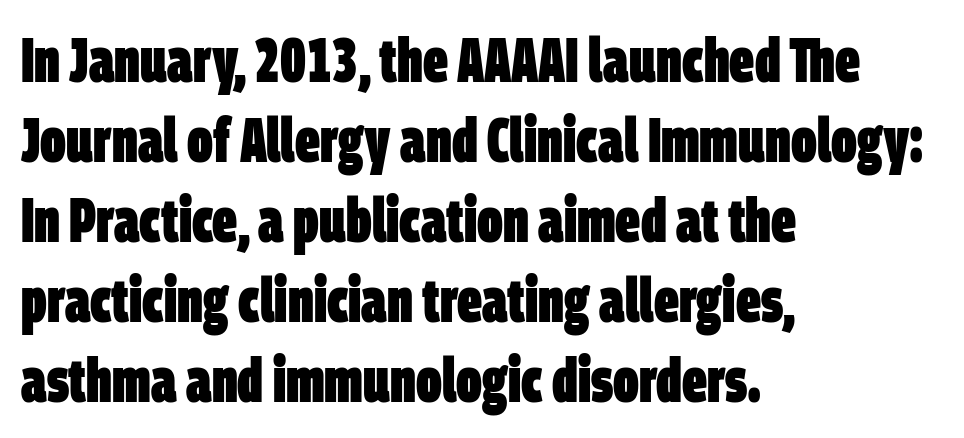
{"serif": "no", "bold": "yes", "weight": "heavy", "width": "condensed", "stroke_contrast": "low", "x_height": "large", "monospaced": "no", "underline": "no", "align": "left", "line_spacing": "normal", "line_spacing_ratio": 1.29, "letter_spacing": "normal", "letter_spacing_em": 0.0, "glyph_px": 62}
